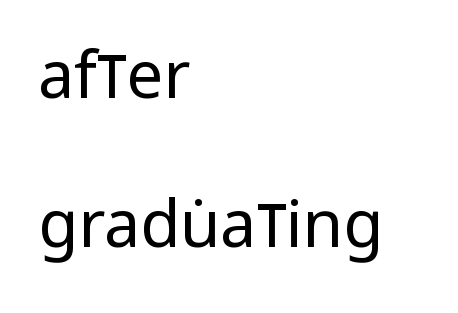
{"serif": "no", "italic": "no", "bold": "no", "weight": "regular", "width": "condensed", "stroke_contrast": "low", "x_height": "large", "monospaced": "no", "underline": "no", "align": "left", "line_spacing": "loose", "line_spacing_ratio": 2.3, "letter_spacing": "normal", "letter_spacing_em": 0.0, "glyph_px": 65}
